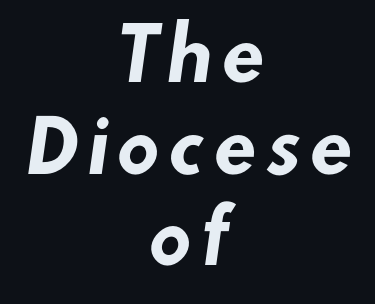
{"serif": "no", "bold": "yes", "weight": "heavy", "width": "normal", "stroke_contrast": "low", "x_height": "small", "monospaced": "no", "underline": "no", "align": "center", "line_spacing": "normal", "line_spacing_ratio": 1.29, "glyph_px": 71}
